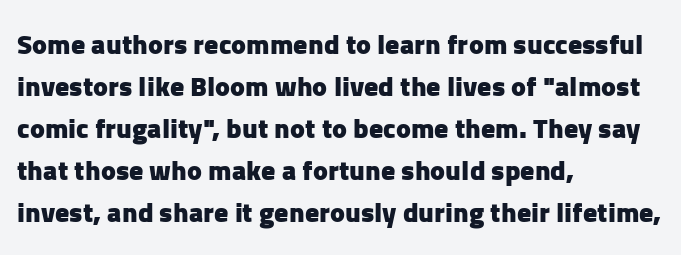
{"serif": "no", "italic": "no", "bold": "yes", "weight": "heavy", "width": "normal", "stroke_contrast": "low", "x_height": "medium", "monospaced": "no", "underline": "no", "align": "left", "line_spacing": "normal", "line_spacing_ratio": 1.5, "letter_spacing": "normal", "letter_spacing_em": 0.0, "glyph_px": 28}
